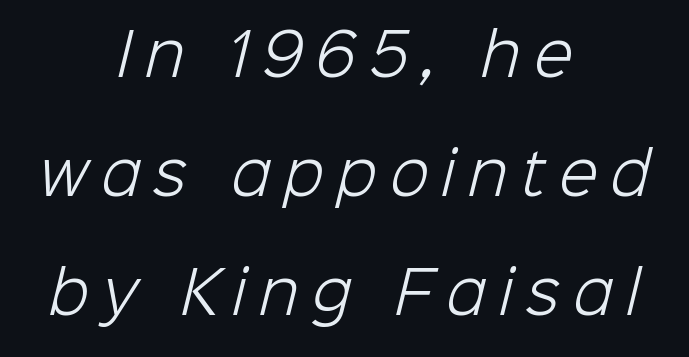
The image shows 57 px light sans-serif type; set centered, loose line spacing (2.09x), unusually wide letter spacing (+0.23 em), not underlined; low stroke contrast and a medium x-height.
